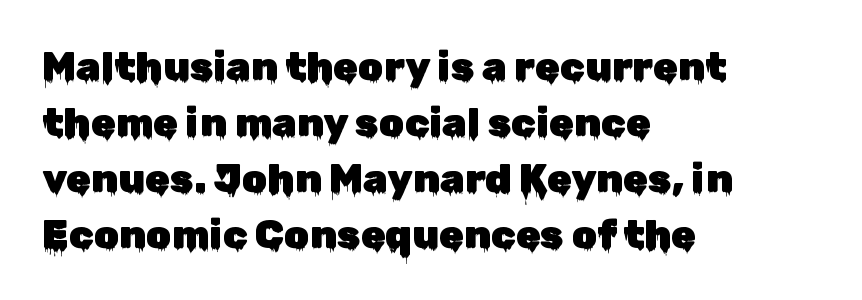
Q: Is the text italic (slanted)? A: No, it is upright.
Q: Is the typeface a serif or a sans-serif typeface? A: Sans-serif.
Q: Is the text underlined? A: No.
Q: How is the paragraph aligned? A: Left-aligned.
Q: Is the spacing between letters normal or unusually wide? A: Normal.
Q: Is the spacing between lines tight, normal or loose? A: Normal.
Q: Width (condensed, normal, or wide)? A: Normal.
Q: Stroke contrast? A: Low.
Q: x-height? A: Medium.
Q: Monospaced? A: No.
